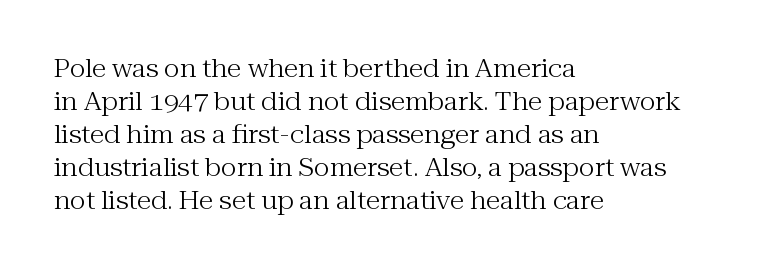
Q: Is the text bold? A: No.
Q: Is the text italic (slanted)? A: No, it is upright.
Q: Is the text underlined? A: No.
Q: How is the paragraph aligned? A: Left-aligned.
Q: Is the spacing between letters normal or unusually wide? A: Normal.
Q: Is the spacing between lines tight, normal or loose? A: Normal.
